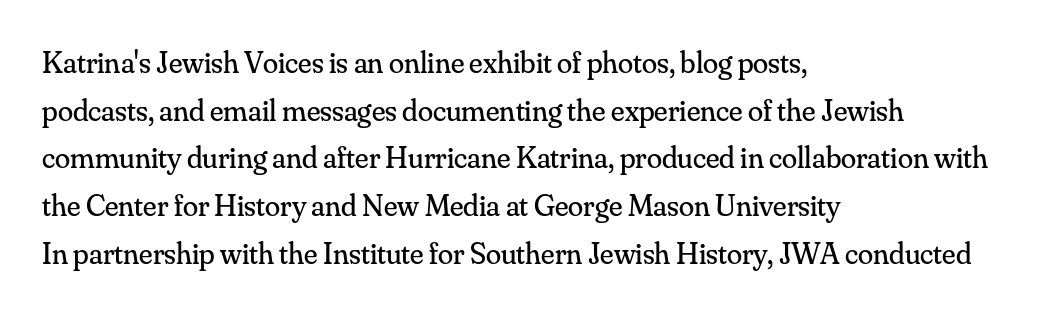
{"serif": "yes", "italic": "no", "bold": "no", "weight": "regular", "width": "normal", "stroke_contrast": "medium", "x_height": "small", "monospaced": "no", "underline": "no", "align": "left", "line_spacing": "normal", "line_spacing_ratio": 1.54, "letter_spacing": "normal", "letter_spacing_em": 0.0, "glyph_px": 31}
